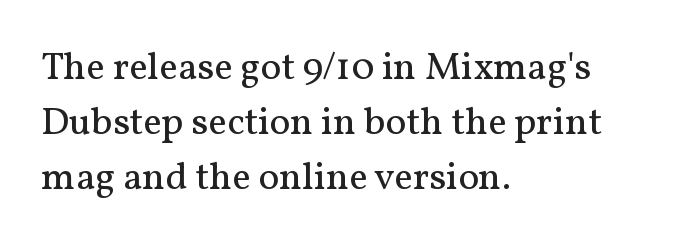
The image shows 39 px regular-weight serif type, upright; set left-aligned, normal line spacing (1.41x), normal letter spacing, not underlined; medium stroke contrast and a medium x-height.
